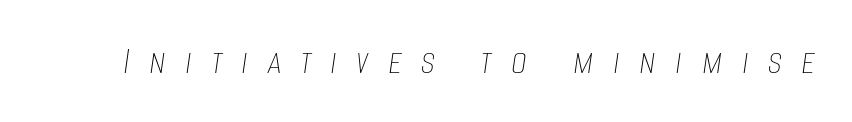
The image shows 40 px thin, condensed type, italic (leaning right); set unusually wide letter spacing (+0.48 em), not underlined; low stroke contrast and a large x-height.
